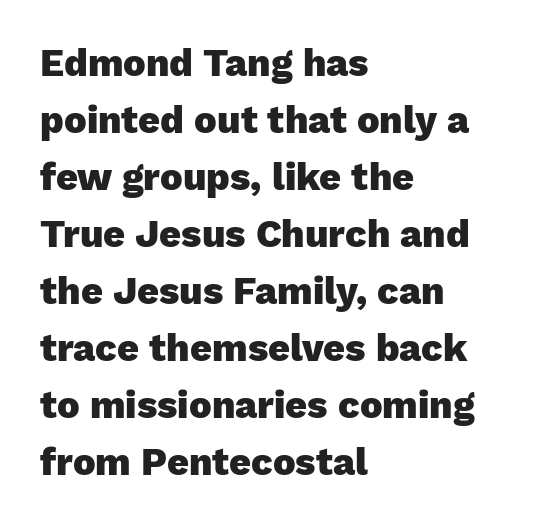
The image shows 38 px heavy sans-serif type, upright; set left-aligned, normal line spacing (1.5x), normal letter spacing, not underlined; low stroke contrast and a medium x-height.
